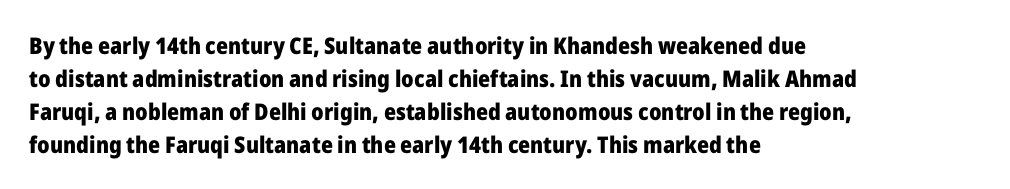
{"italic": "no", "bold": "yes", "underline": "no", "align": "left", "line_spacing": "normal", "line_spacing_ratio": 1.43, "letter_spacing": "normal", "letter_spacing_em": 0.0, "glyph_px": 23}
